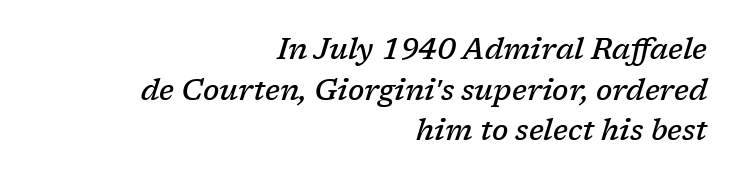
{"serif": "yes", "italic": "yes", "lean": "right", "slant_degrees": 17, "bold": "semi", "weight": "semibold", "width": "normal", "stroke_contrast": "low", "x_height": "medium", "monospaced": "no", "underline": "no", "align": "right", "line_spacing": "normal", "line_spacing_ratio": 1.4, "letter_spacing": "normal", "letter_spacing_em": 0.0, "glyph_px": 29}
